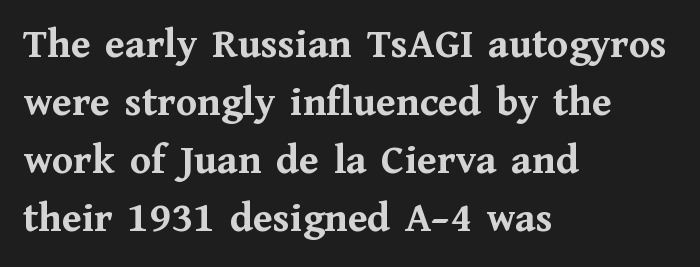
The lines are quadded left. Is there any slant? The stems are plumb. Students, this is bold: see how much ink each stroke carries. The horizontal fit of the characters is conventional and even. Rows of type keep a routine distance in the vertical direction.
